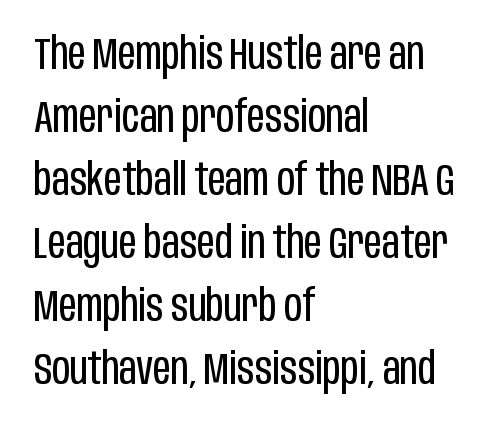
{"serif": "no", "italic": "no", "bold": "no", "weight": "regular", "width": "condensed", "stroke_contrast": "low", "x_height": "large", "monospaced": "no", "underline": "no", "align": "left", "line_spacing": "normal", "line_spacing_ratio": 1.43, "letter_spacing": "normal", "letter_spacing_em": 0.0, "glyph_px": 44}
